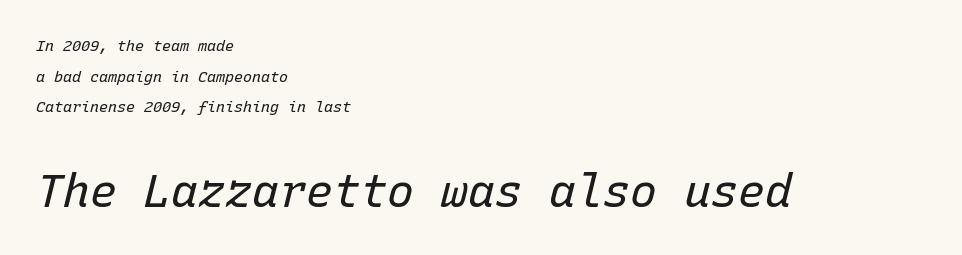
Q: Is the text bold? A: No.
Q: Is the text italic (slanted)? A: Yes, it leans right by about 15 degrees.
Q: Is the text underlined? A: No.
Q: How is the paragraph aligned? A: Left-aligned.
Q: Is the spacing between letters normal or unusually wide? A: Normal.
Q: Is the spacing between lines tight, normal or loose? A: Loose.
Q: Which block of text is set in a larger size, the first (top) or the second (bottom)? A: The second (bottom) one.
Q: Width (condensed, normal, or wide)? A: Normal.
Q: Stroke contrast? A: Low.
Q: x-height? A: Medium.
Q: Monospaced? A: Yes.
